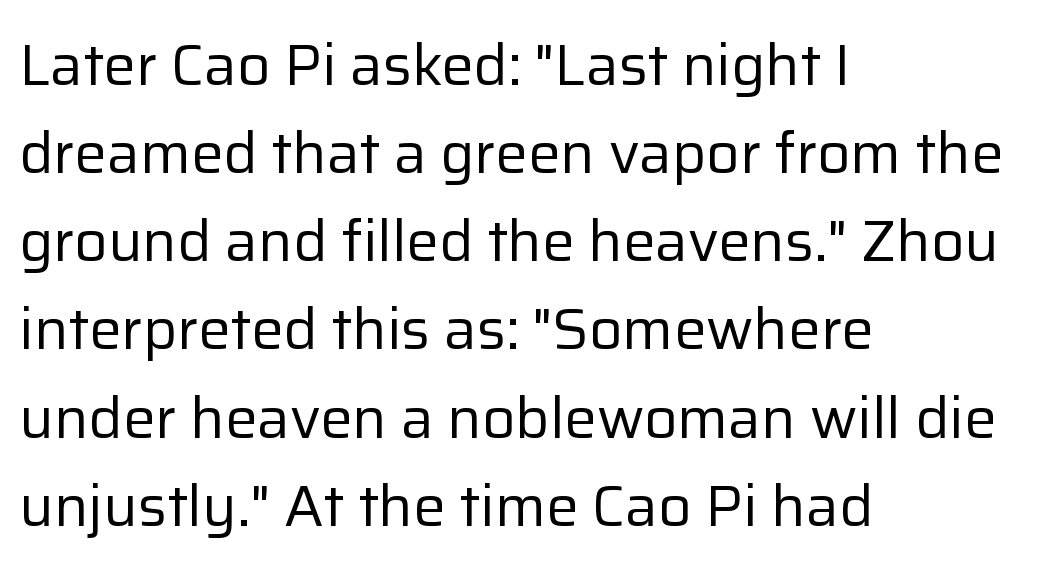
The image shows 58 px regular-weight sans-serif type, upright; set left-aligned, normal line spacing (1.52x), normal letter spacing, not underlined; low stroke contrast and a medium x-height.
